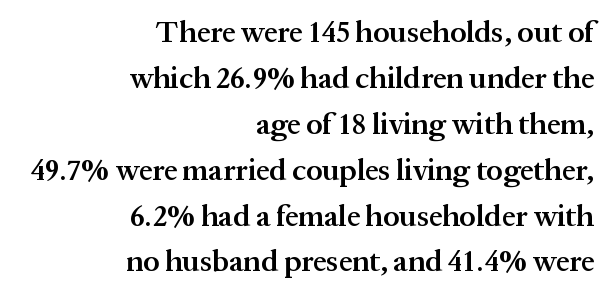
Q: Is the text bold? A: Semi-bold.
Q: Is the text italic (slanted)? A: No, it is upright.
Q: Is the typeface a serif or a sans-serif typeface? A: Serif.
Q: Is the text underlined? A: No.
Q: How is the paragraph aligned? A: Right-aligned.
Q: Is the spacing between letters normal or unusually wide? A: Normal.
Q: Is the spacing between lines tight, normal or loose? A: Normal.
Q: Width (condensed, normal, or wide)? A: Normal.
Q: Stroke contrast? A: Medium.
Q: x-height? A: Medium.
Q: Monospaced? A: No.
